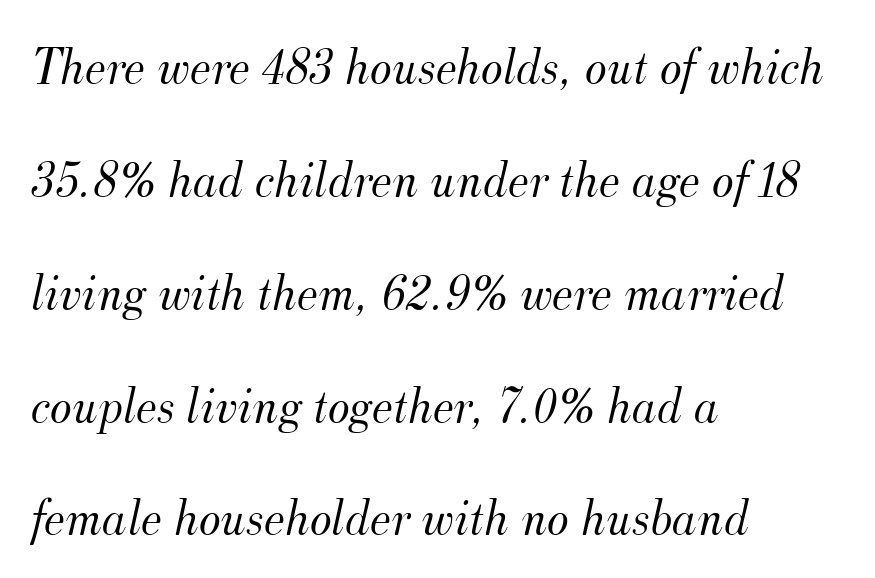
Q: Is the text bold? A: No.
Q: Is the text italic (slanted)? A: Yes, it leans right by about 12 degrees.
Q: Is the typeface a serif or a sans-serif typeface? A: Serif.
Q: Is the text underlined? A: No.
Q: How is the paragraph aligned? A: Left-aligned.
Q: Is the spacing between letters normal or unusually wide? A: Normal.
Q: Is the spacing between lines tight, normal or loose? A: Loose.
Q: Width (condensed, normal, or wide)? A: Normal.
Q: Stroke contrast? A: Medium.
Q: x-height? A: Small.
Q: Monospaced? A: No.
